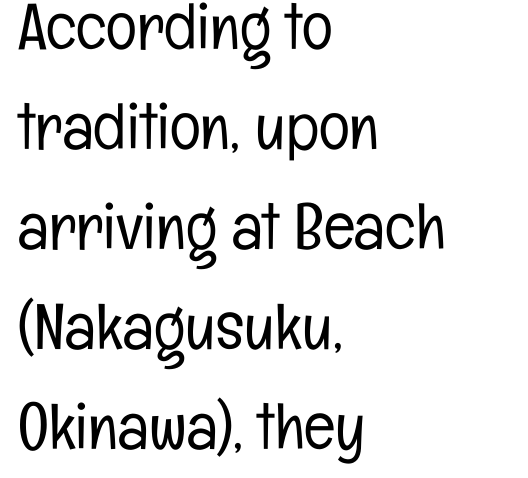
The image shows 65 px light, condensed sans-serif type, upright; set left-aligned, normal line spacing (1.54x), normal letter spacing, not underlined; low stroke contrast and a medium x-height.
